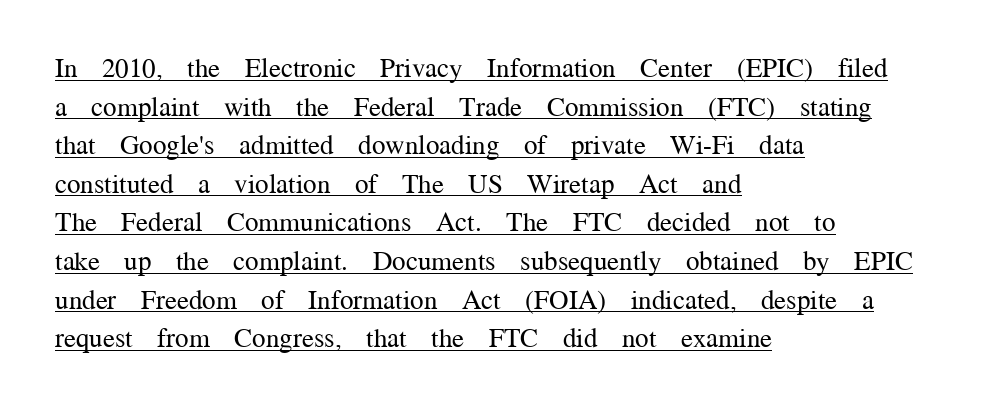
{"italic": "no", "bold": "no", "underline": "yes", "align": "left", "line_spacing": "normal", "line_spacing_ratio": 1.43, "letter_spacing": "normal", "letter_spacing_em": 0.0, "glyph_px": 27}
